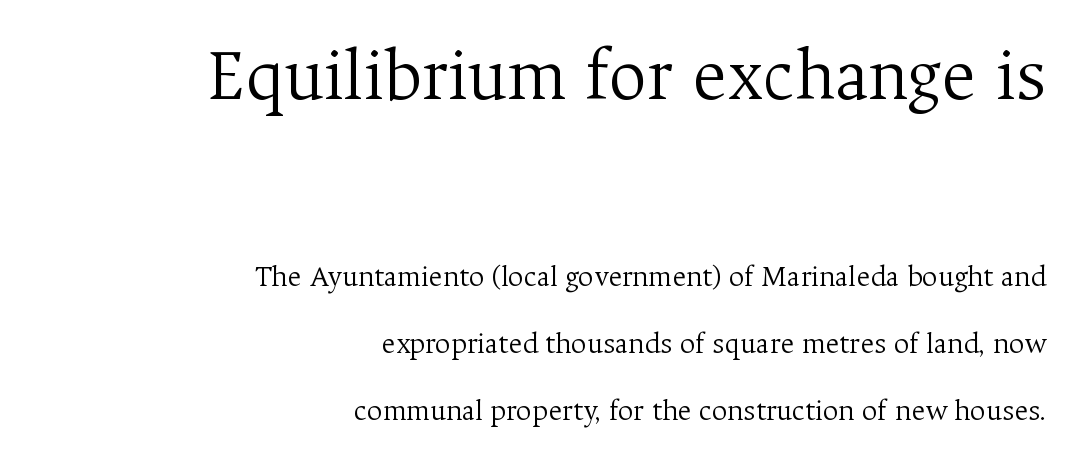
{"serif": "yes", "italic": "no", "bold": "no", "weight": "light", "width": "normal", "stroke_contrast": "medium", "x_height": "medium", "monospaced": "no", "underline": "no", "align": "right", "line_spacing": "loose", "line_spacing_ratio": 2.24, "letter_spacing": "normal", "letter_spacing_em": 0.0, "larger_block": "first", "size_ratio": 2.5, "glyph_px": 75}
